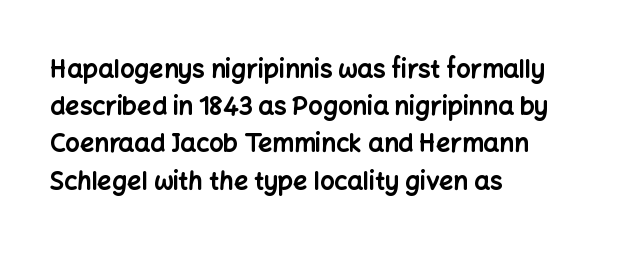
Italic: no, the glyphs are upright roman. Weight: bold. A typesetter would call this zero additional tracking. Does the copy run flush right? No — it runs flush left. In terms of leading, this rendering sits right in the middle. Quick note: underline off.
